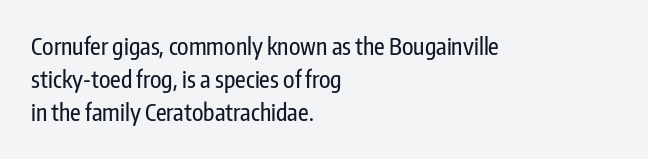
Q: Is the text italic (slanted)? A: No, it is upright.
Q: Is the text underlined? A: No.
Q: How is the paragraph aligned? A: Left-aligned.
Q: Is the spacing between letters normal or unusually wide? A: Normal.
Q: Is the spacing between lines tight, normal or loose? A: Normal.
